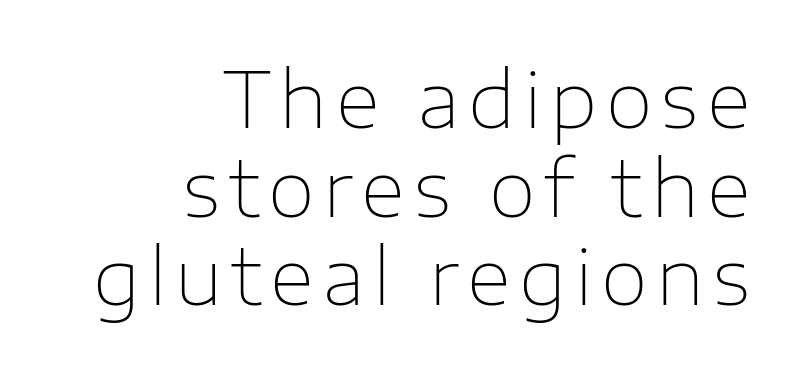
Q: Is the text bold? A: No.
Q: Is the text italic (slanted)? A: No, it is upright.
Q: Is the typeface a serif or a sans-serif typeface? A: Sans-serif.
Q: Is the text underlined? A: No.
Q: How is the paragraph aligned? A: Right-aligned.
Q: Is the spacing between lines tight, normal or loose? A: Tight.
Q: Width (condensed, normal, or wide)? A: Normal.
Q: Stroke contrast? A: Low.
Q: x-height? A: Medium.
Q: Monospaced? A: No.
